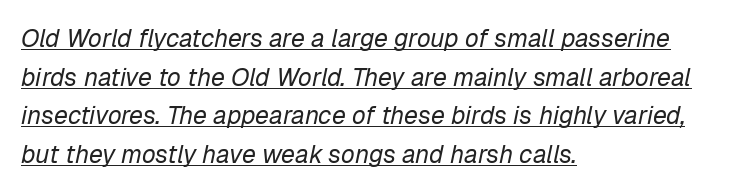
{"italic": "yes", "lean": "right", "slant_degrees": 12, "bold": "no", "underline": "yes", "align": "left", "line_spacing": "normal", "line_spacing_ratio": 1.55, "letter_spacing": "normal", "letter_spacing_em": 0.0, "glyph_px": 25}
